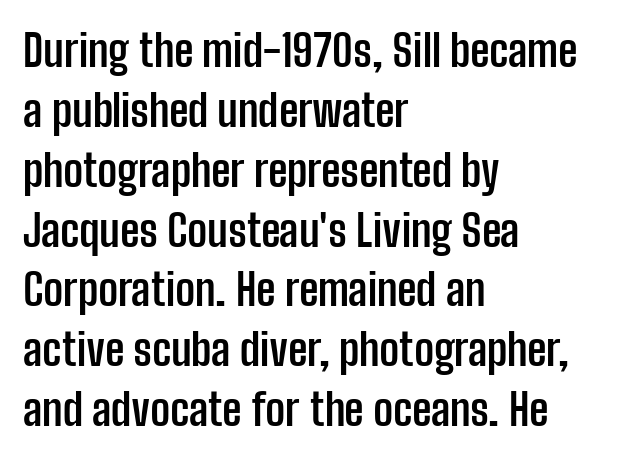
The image shows 44 px semibold, condensed sans-serif type, upright; set left-aligned, normal line spacing (1.36x), normal letter spacing, not underlined; low stroke contrast and a medium x-height.
